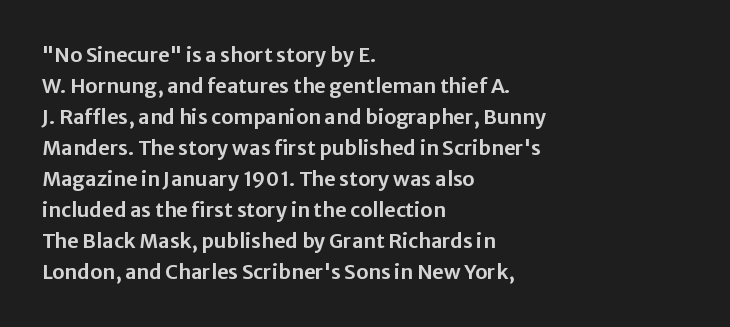
The image shows 20 px text type, upright; set left-aligned, normal line spacing (1.55x), normal letter spacing, not underlined.
